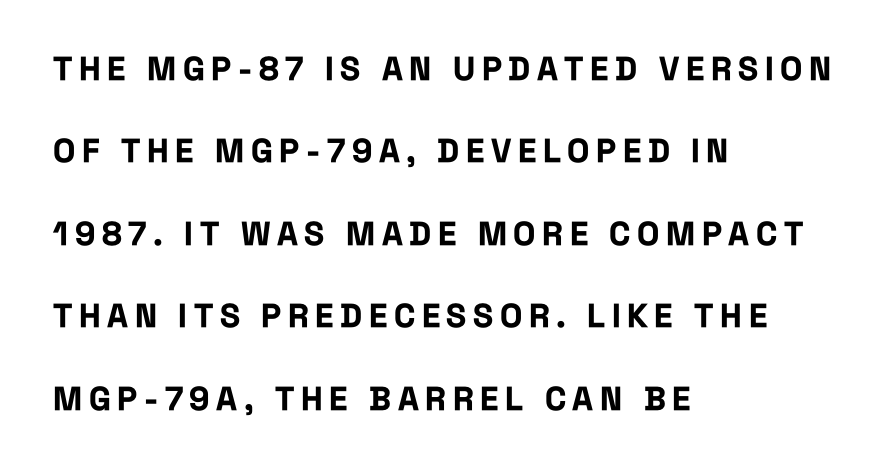
Q: Is the text bold? A: Yes.
Q: Is the text italic (slanted)? A: No, it is upright.
Q: Is the typeface a serif or a sans-serif typeface? A: Sans-serif.
Q: Is the text underlined? A: No.
Q: How is the paragraph aligned? A: Left-aligned.
Q: Is the spacing between letters normal or unusually wide? A: Unusually wide.
Q: Is the spacing between lines tight, normal or loose? A: Loose.
Q: Width (condensed, normal, or wide)? A: Condensed.
Q: Stroke contrast? A: Low.
Q: x-height? A: Large.
Q: Monospaced? A: No.
